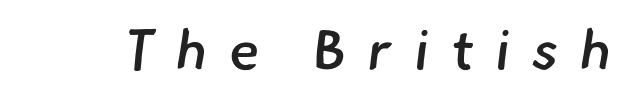
Is the type bold? Partly — it's a semibold, heavier than regular but not fully bold. The letterforms stand isolated, each surrounded by extra space. Each letter keeps its own natural width here, so spacing adapts to shape. Descenders hang freely into open space. Serifs: no, the terminals of the letterforms are clean.
